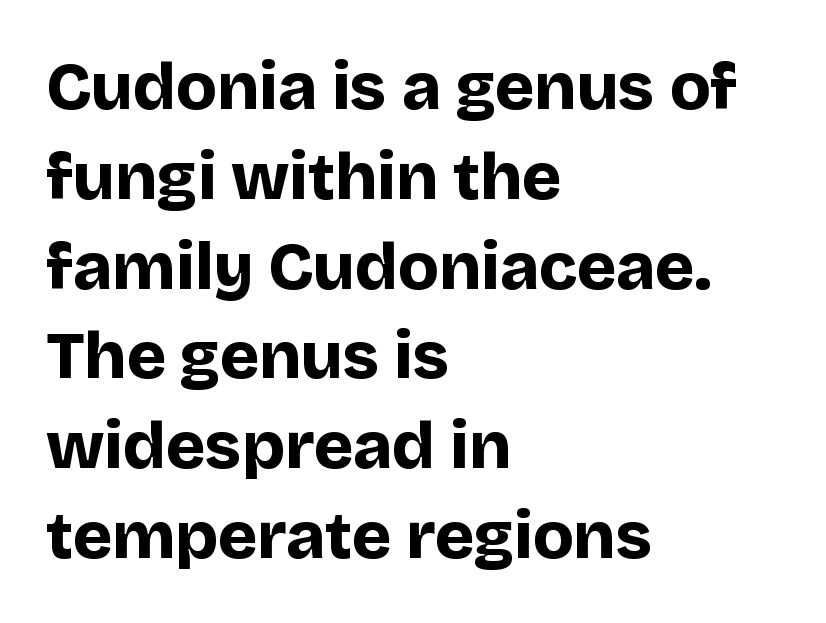
Q: Is the text bold? A: Yes.
Q: Is the text italic (slanted)? A: No, it is upright.
Q: Is the typeface a serif or a sans-serif typeface? A: Sans-serif.
Q: Is the text underlined? A: No.
Q: How is the paragraph aligned? A: Left-aligned.
Q: Is the spacing between letters normal or unusually wide? A: Normal.
Q: Is the spacing between lines tight, normal or loose? A: Normal.
Q: Width (condensed, normal, or wide)? A: Normal.
Q: Stroke contrast? A: Low.
Q: x-height? A: Large.
Q: Monospaced? A: No.
